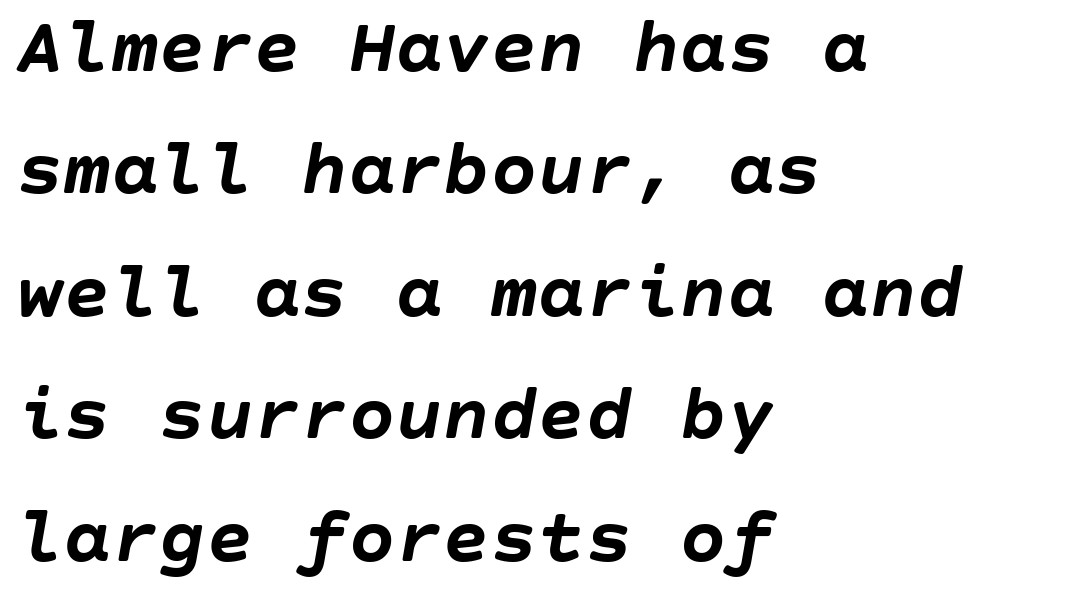
Q: Is the text bold? A: Yes.
Q: Is the text italic (slanted)? A: Yes, it leans right by about 10 degrees.
Q: Is the text underlined? A: No.
Q: How is the paragraph aligned? A: Left-aligned.
Q: Is the spacing between letters normal or unusually wide? A: Normal.
Q: Is the spacing between lines tight, normal or loose? A: Normal.
Q: Width (condensed, normal, or wide)? A: Normal.
Q: Stroke contrast? A: Low.
Q: x-height? A: Large.
